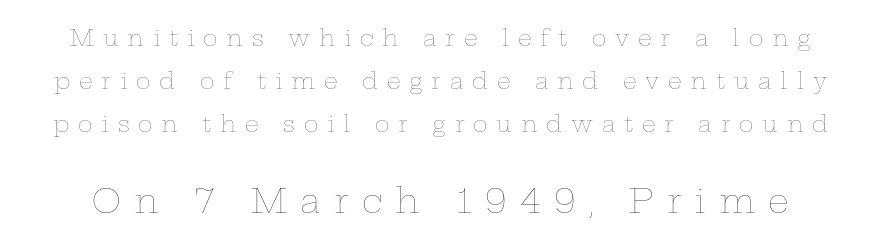
Q: Is the text bold? A: No.
Q: Is the text italic (slanted)? A: No, it is upright.
Q: Is the text underlined? A: No.
Q: Is the spacing between letters normal or unusually wide? A: Unusually wide.
Q: Is the spacing between lines tight, normal or loose? A: Loose.
Q: Which block of text is set in a larger size, the first (top) or the second (bottom)? A: The second (bottom) one.
Q: Width (condensed, normal, or wide)? A: Wide.
Q: Stroke contrast? A: Low.
Q: x-height? A: Medium.
Q: Monospaced? A: No.
